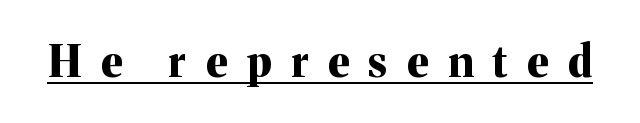
Unlike italic type, these characters show no tilt at all. This is underlined copy, the kind a proofreader might mark for attention. The designer went with a serif here, giving each stem small feet. The tracking reads as deliberately expanded to a designer's eye.
